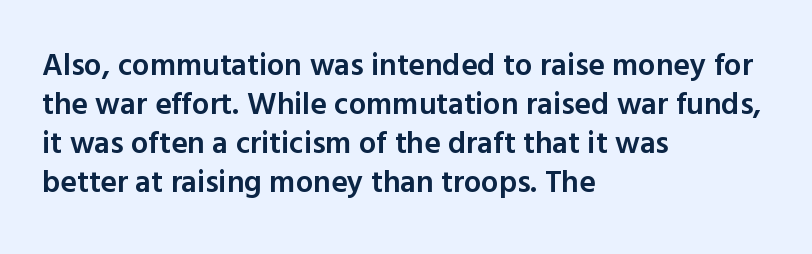
Q: Is the text bold? A: Semi-bold.
Q: Is the text italic (slanted)? A: No, it is upright.
Q: Is the typeface a serif or a sans-serif typeface? A: Sans-serif.
Q: Is the text underlined? A: No.
Q: How is the paragraph aligned? A: Left-aligned.
Q: Is the spacing between letters normal or unusually wide? A: Normal.
Q: Is the spacing between lines tight, normal or loose? A: Normal.
Q: Width (condensed, normal, or wide)? A: Normal.
Q: x-height? A: Medium.
Q: Monospaced? A: No.
